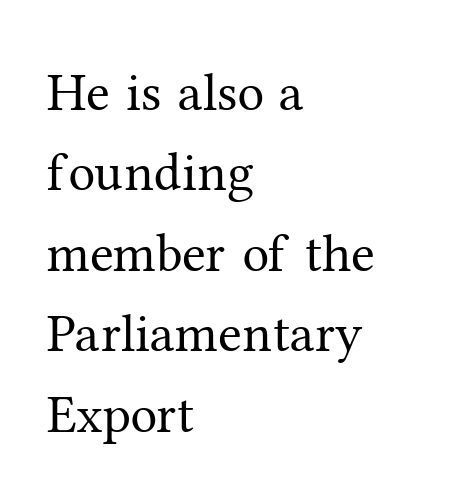
Is the letter spacing exaggerated? No — it looks like the ordinary default. The typesetting does not lean heavy: it is not bold. Which margin do the lines hug? The left one — the right edge is uneven. Stroke terminals: seriffed.
